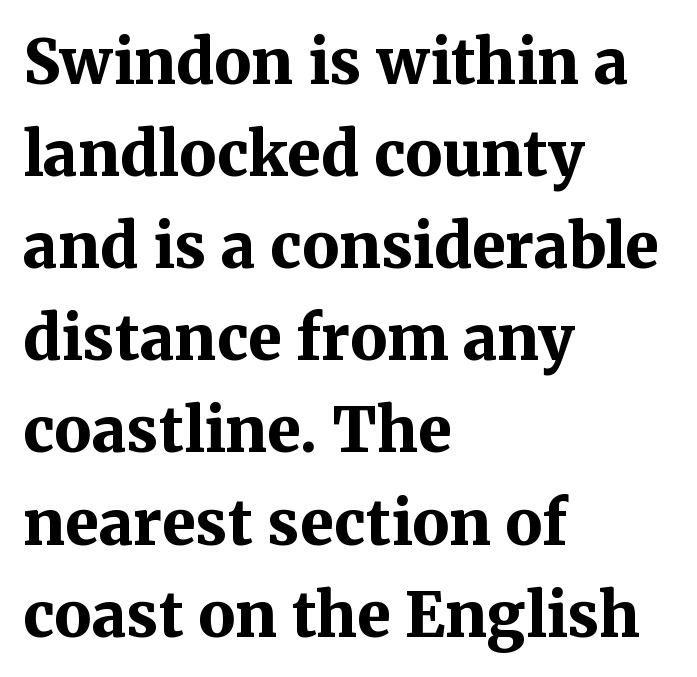
Q: Is the text bold? A: Yes.
Q: Is the text italic (slanted)? A: No, it is upright.
Q: Is the typeface a serif or a sans-serif typeface? A: Serif.
Q: Is the text underlined? A: No.
Q: How is the paragraph aligned? A: Left-aligned.
Q: Is the spacing between letters normal or unusually wide? A: Normal.
Q: Is the spacing between lines tight, normal or loose? A: Normal.
Q: Width (condensed, normal, or wide)? A: Normal.
Q: Stroke contrast? A: Medium.
Q: x-height? A: Medium.
Q: Monospaced? A: No.
